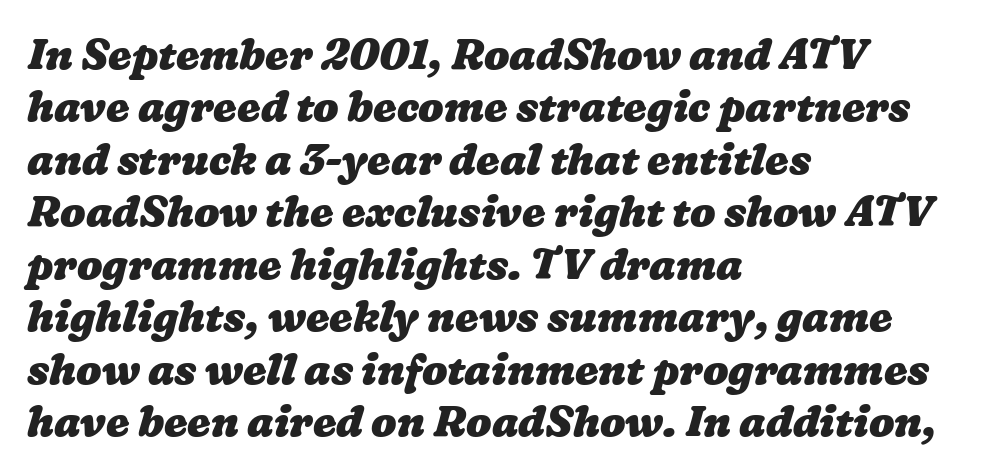
{"bold": "yes", "weight": "heavy", "width": "wide", "stroke_contrast": "low", "x_height": "medium", "monospaced": "no", "underline": "no", "align": "left", "line_spacing": "normal", "line_spacing_ratio": 1.25, "letter_spacing": "normal", "letter_spacing_em": 0.0, "glyph_px": 42}
